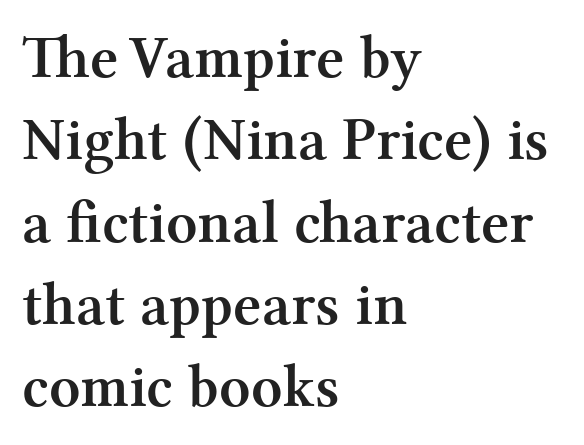
The image shows 61 px semibold serif type, upright; set left-aligned, normal line spacing (1.35x), normal letter spacing, not underlined; medium stroke contrast and a medium x-height.
